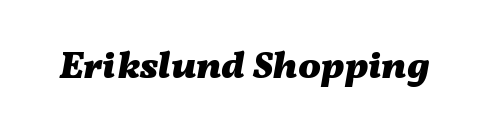
The horizontal fit of the characters is conventional and even. Plain, unruled lines of type. On the weight axis this lands at bold, roughly 700. The letters advance in unequal steps, a hallmark of proportional type.
